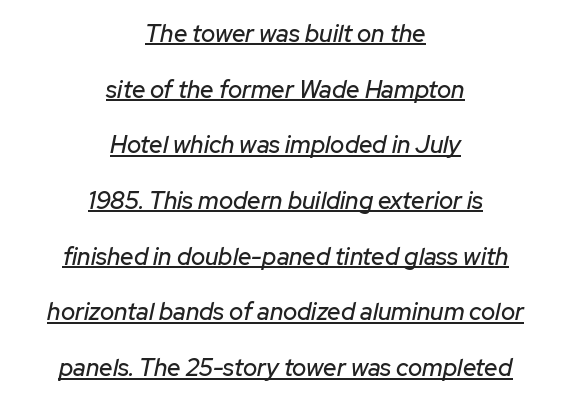
The image shows 24 px text type, italic (leaning right); set centered, loose line spacing (2.32x), normal letter spacing, underlined.
